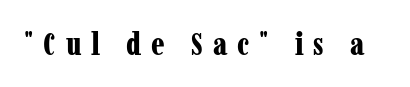
The image shows 32 px bold, condensed serif type, upright; set unusually wide letter spacing (+0.31 em), not underlined; low stroke contrast and a medium x-height.
